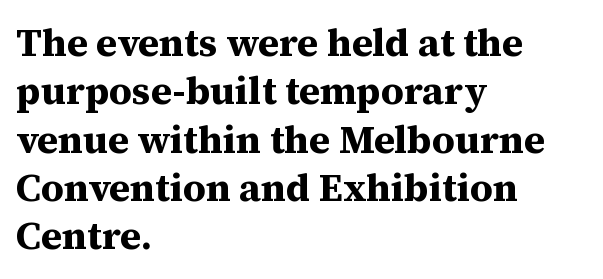
{"serif": "yes", "italic": "no", "bold": "yes", "weight": "bold", "width": "normal", "stroke_contrast": "medium", "x_height": "medium", "monospaced": "no", "underline": "no", "align": "left", "line_spacing_ratio": 1.24, "letter_spacing": "normal", "letter_spacing_em": 0.0, "glyph_px": 39}
